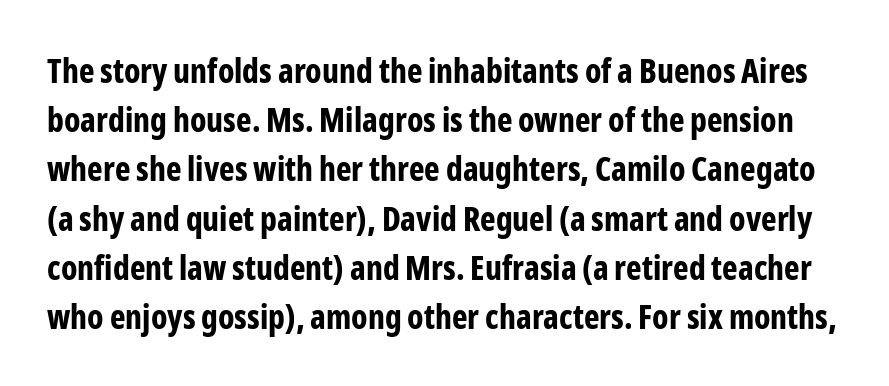
Q: Is the text bold? A: Yes.
Q: Is the text italic (slanted)? A: No, it is upright.
Q: Is the typeface a serif or a sans-serif typeface? A: Sans-serif.
Q: Is the text underlined? A: No.
Q: Is the spacing between letters normal or unusually wide? A: Normal.
Q: Is the spacing between lines tight, normal or loose? A: Normal.
Q: Width (condensed, normal, or wide)? A: Condensed.
Q: Stroke contrast? A: Low.
Q: x-height? A: Medium.
Q: Monospaced? A: No.
